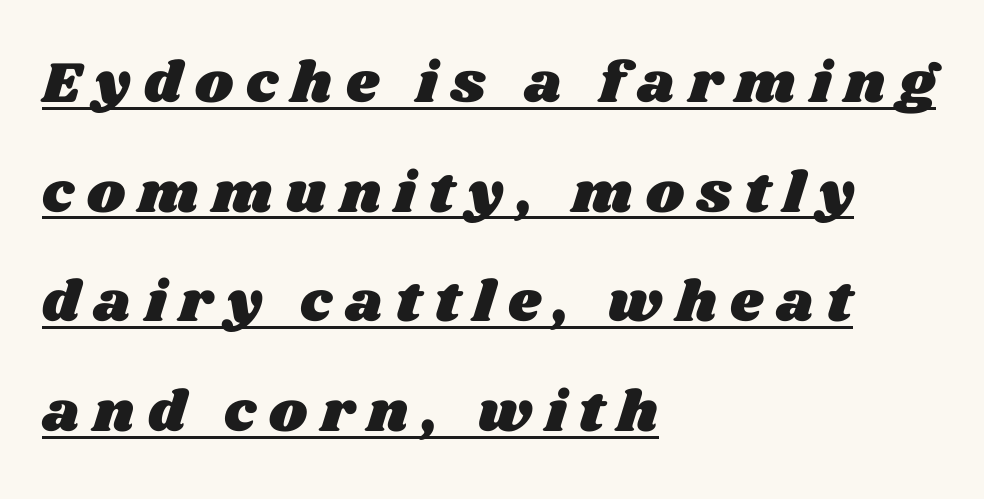
Q: Is the text underlined? A: Yes.
Q: How is the paragraph aligned? A: Left-aligned.
Q: Is the spacing between letters normal or unusually wide? A: Unusually wide.
Q: Width (condensed, normal, or wide)? A: Wide.
Q: Stroke contrast? A: Medium.
Q: x-height? A: Large.
Q: Monospaced? A: No.
